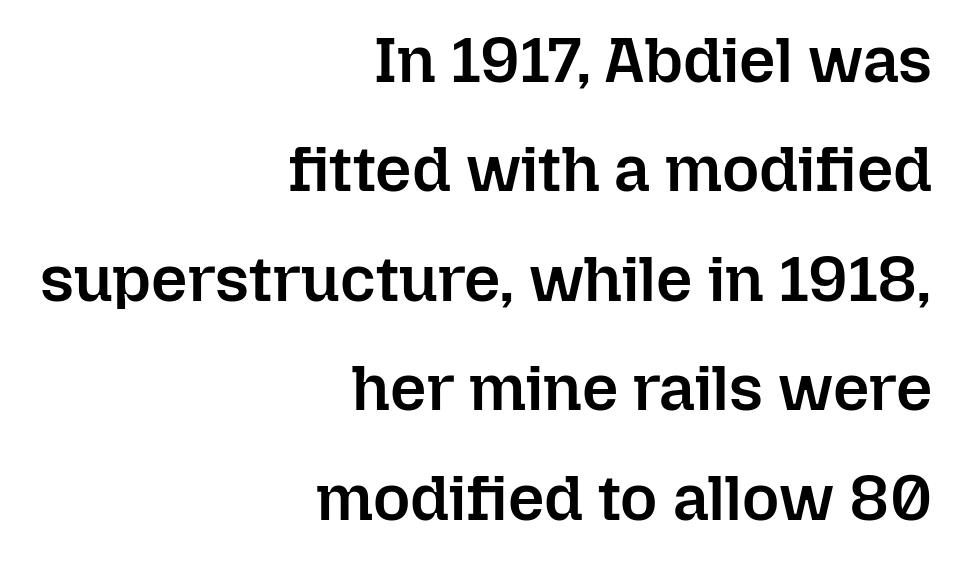
{"italic": "no", "bold": "semi", "weight": "semibold", "width": "normal", "stroke_contrast": "low", "x_height": "medium", "monospaced": "no", "underline": "no", "align": "right", "line_spacing_ratio": 1.71, "letter_spacing": "normal", "letter_spacing_em": 0.0, "glyph_px": 64}
